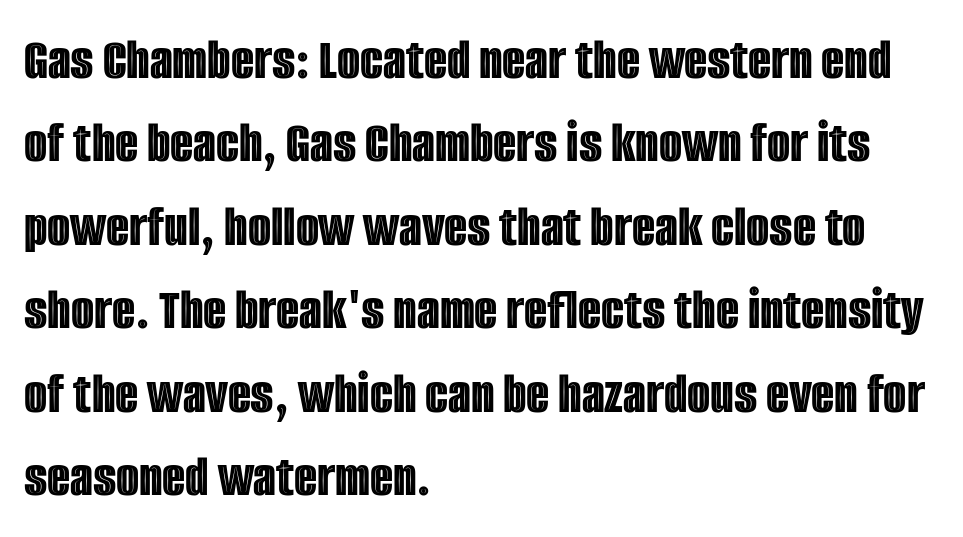
The lettering stays uniformly vertical, giving the passage a roman look. Underline: absent. The rendering anchors every line to the left-hand side. This sample uses plain, unmodified letter spacing.
